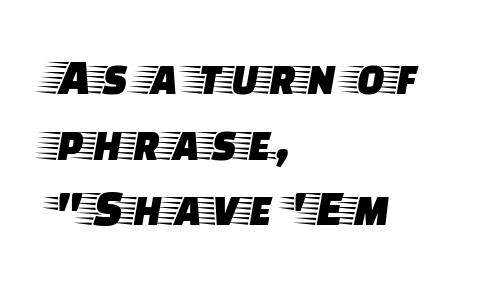
{"serif": "yes", "width": "wide", "stroke_contrast": "low", "x_height": "large", "monospaced": "no", "underline": "no", "align": "left", "line_spacing": "normal", "line_spacing_ratio": 1.26, "letter_spacing": "normal", "letter_spacing_em": 0.0, "glyph_px": 52}
